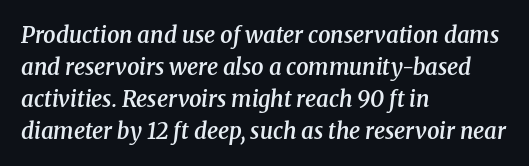
Successive baselines arrive at the customary interval. The letters are slanted; this is an italic face. Beneath every word, the page is bare. A classic flush-left, rag-right setting is used for this passage. The letters are semibold — heavier than regular but short of a full bold. Letter spacing: default.
